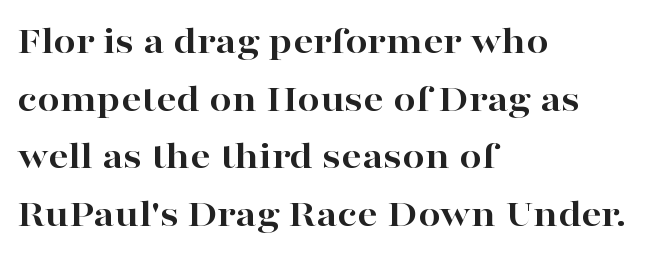
The image shows 40 px bold, wide serif type, upright; set left-aligned, normal line spacing (1.44x), normal letter spacing, not underlined; high stroke contrast and a medium x-height.
